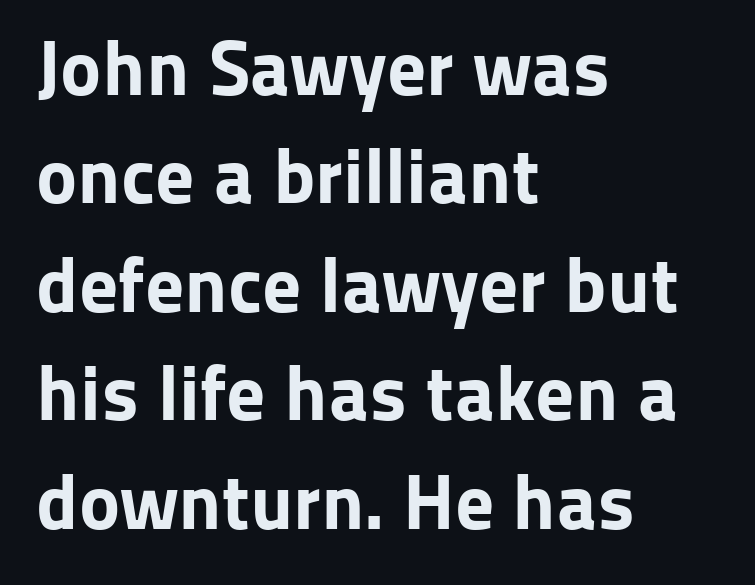
{"serif": "no", "italic": "no", "bold": "yes", "weight": "bold", "width": "normal", "stroke_contrast": "low", "x_height": "medium", "monospaced": "no", "underline": "no", "align": "left", "line_spacing": "normal", "line_spacing_ratio": 1.39, "letter_spacing": "normal", "letter_spacing_em": 0.0, "glyph_px": 78}
